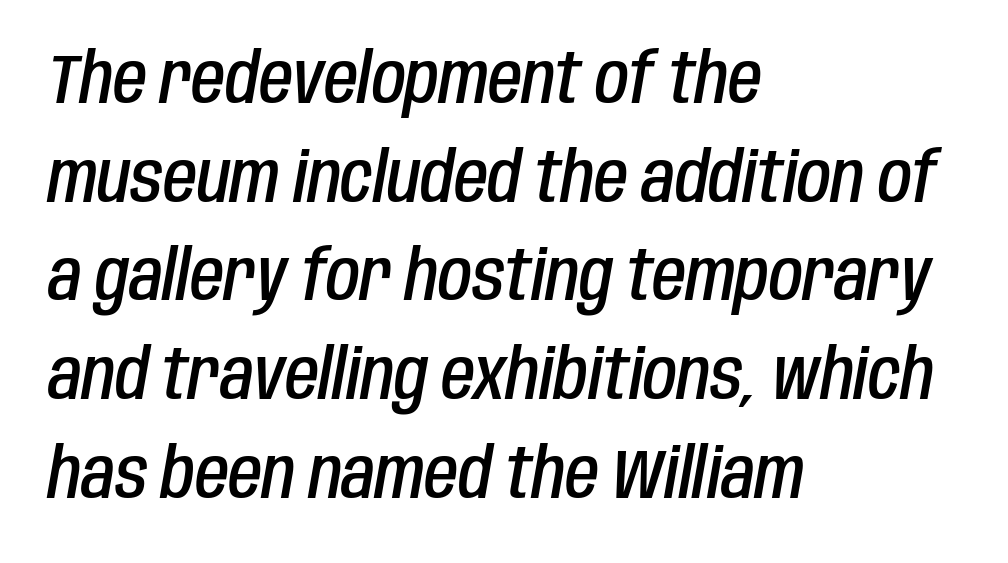
Q: Is the text bold? A: Semi-bold.
Q: Is the text italic (slanted)? A: Yes, it leans right by about 10 degrees.
Q: Is the text underlined? A: No.
Q: How is the paragraph aligned? A: Left-aligned.
Q: Is the spacing between letters normal or unusually wide? A: Normal.
Q: Is the spacing between lines tight, normal or loose? A: Normal.
Q: Width (condensed, normal, or wide)? A: Condensed.
Q: Stroke contrast? A: Low.
Q: x-height? A: Large.
Q: Monospaced? A: No.
